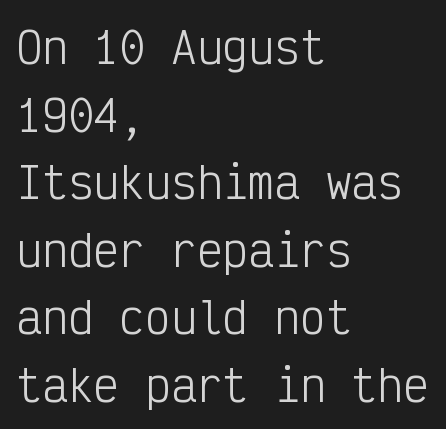
{"serif": "no", "italic": "no", "bold": "no", "weight": "light", "width": "condensed", "stroke_contrast": "low", "x_height": "medium", "monospaced": "yes", "underline": "no", "align": "left", "line_spacing": "normal", "line_spacing_ratio": 1.57, "letter_spacing": "normal", "letter_spacing_em": 0.0, "glyph_px": 43}
